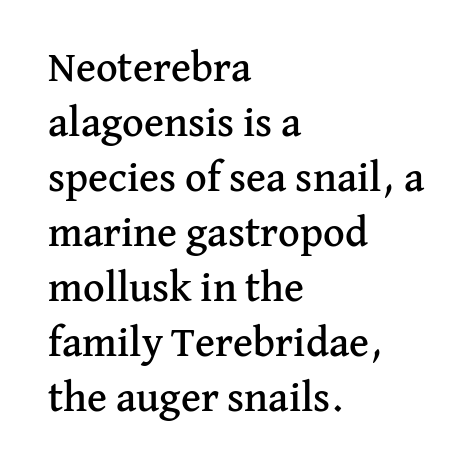
The image shows 42 px serif type, upright; set left-aligned, normal line spacing (1.31x), normal letter spacing, not underlined; medium stroke contrast and a medium x-height.
